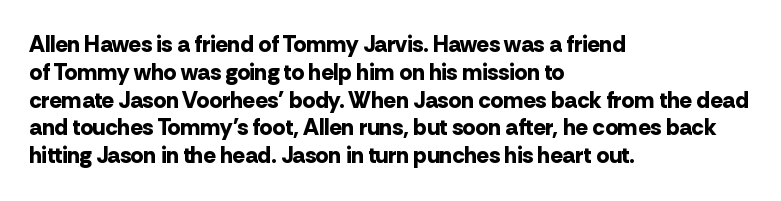
Q: Is the text bold? A: Yes.
Q: Is the text italic (slanted)? A: No, it is upright.
Q: Is the text underlined? A: No.
Q: How is the paragraph aligned? A: Left-aligned.
Q: Is the spacing between letters normal or unusually wide? A: Normal.
